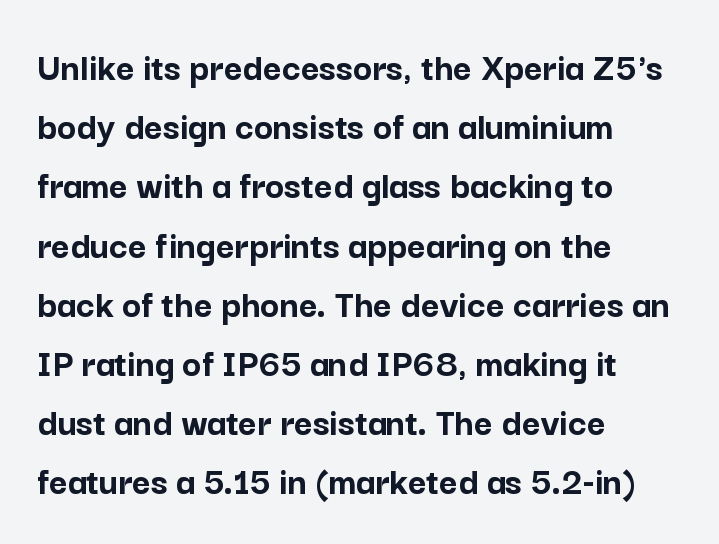
{"serif": "no", "italic": "no", "bold": "yes", "weight": "semibold", "width": "normal", "stroke_contrast": "low", "x_height": "medium", "monospaced": "no", "underline": "no", "align": "left", "line_spacing": "normal", "line_spacing_ratio": 1.48, "letter_spacing": "normal", "letter_spacing_em": 0.0, "glyph_px": 40}
